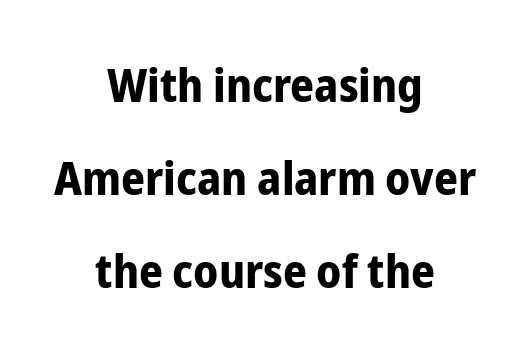
Q: Is the text bold? A: Yes.
Q: Is the text italic (slanted)? A: No, it is upright.
Q: Is the typeface a serif or a sans-serif typeface? A: Sans-serif.
Q: Is the text underlined? A: No.
Q: How is the paragraph aligned? A: Centered.
Q: Is the spacing between letters normal or unusually wide? A: Normal.
Q: Is the spacing between lines tight, normal or loose? A: Loose.
Q: Width (condensed, normal, or wide)? A: Condensed.
Q: Stroke contrast? A: Low.
Q: x-height? A: Medium.
Q: Monospaced? A: No.
